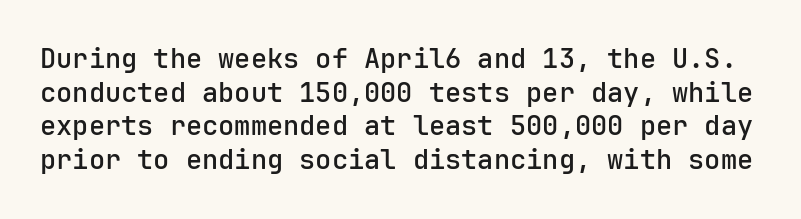
{"italic": "no", "bold": "semi", "underline": "no", "line_spacing": "normal", "line_spacing_ratio": 1.25, "letter_spacing": "normal", "letter_spacing_em": 0.0, "glyph_px": 27}
